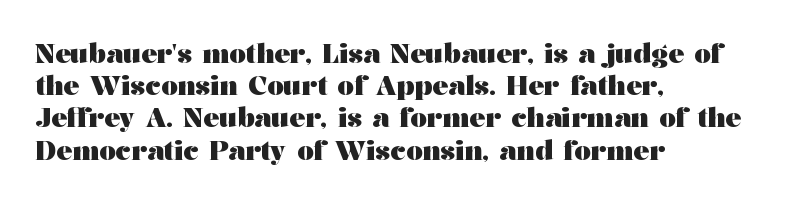
Q: Is the text bold? A: Yes.
Q: Is the text italic (slanted)? A: No, it is upright.
Q: Is the text underlined? A: No.
Q: How is the paragraph aligned? A: Left-aligned.
Q: Is the spacing between letters normal or unusually wide? A: Normal.
